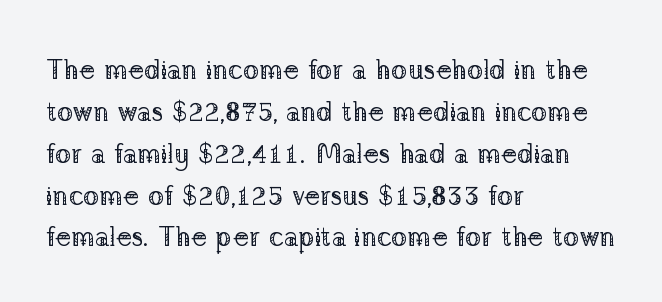
Q: Is the text bold? A: No.
Q: Is the text italic (slanted)? A: No, it is upright.
Q: Is the text underlined? A: No.
Q: How is the paragraph aligned? A: Left-aligned.
Q: Is the spacing between letters normal or unusually wide? A: Normal.
Q: Is the spacing between lines tight, normal or loose? A: Normal.
